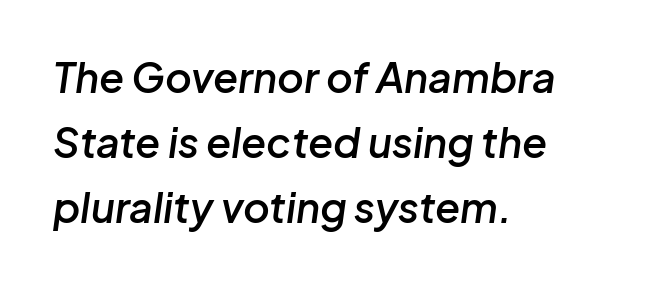
{"italic": "yes", "lean": "right", "slant_degrees": 8, "bold": "semi", "weight": "semibold", "width": "normal", "stroke_contrast": "low", "x_height": "medium", "monospaced": "no", "underline": "no", "align": "left", "line_spacing": "normal", "line_spacing_ratio": 1.59, "letter_spacing": "normal", "letter_spacing_em": 0.0, "glyph_px": 41}
